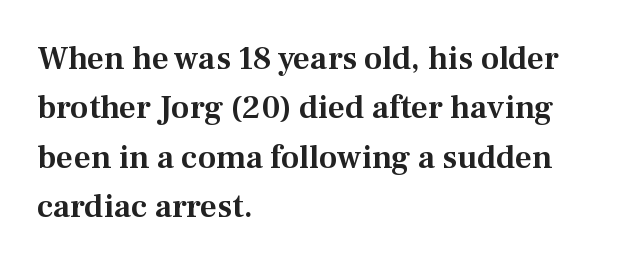
Q: Is the text italic (slanted)? A: No, it is upright.
Q: Is the typeface a serif or a sans-serif typeface? A: Serif.
Q: Is the text underlined? A: No.
Q: How is the paragraph aligned? A: Left-aligned.
Q: Is the spacing between letters normal or unusually wide? A: Normal.
Q: Is the spacing between lines tight, normal or loose? A: Normal.
Q: Width (condensed, normal, or wide)? A: Normal.
Q: Stroke contrast? A: Medium.
Q: x-height? A: Medium.
Q: Monospaced? A: No.
